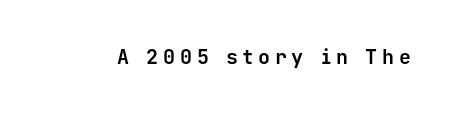
{"italic": "no", "bold": "yes", "underline": "no", "letter_spacing": "wide", "letter_spacing_em": 0.24, "glyph_px": 20}
